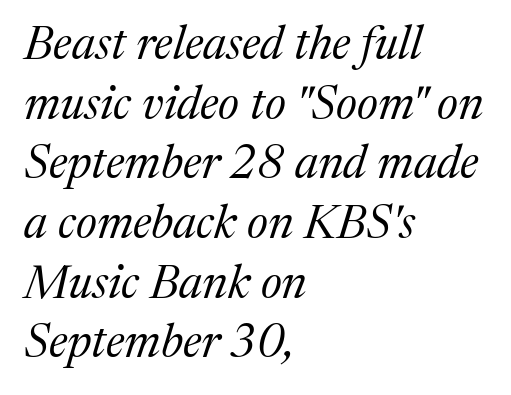
The image shows 47 px regular-weight serif type, italic (leaning right); set left-aligned, normal line spacing (1.27x), normal letter spacing, not underlined; medium stroke contrast and a medium x-height.
